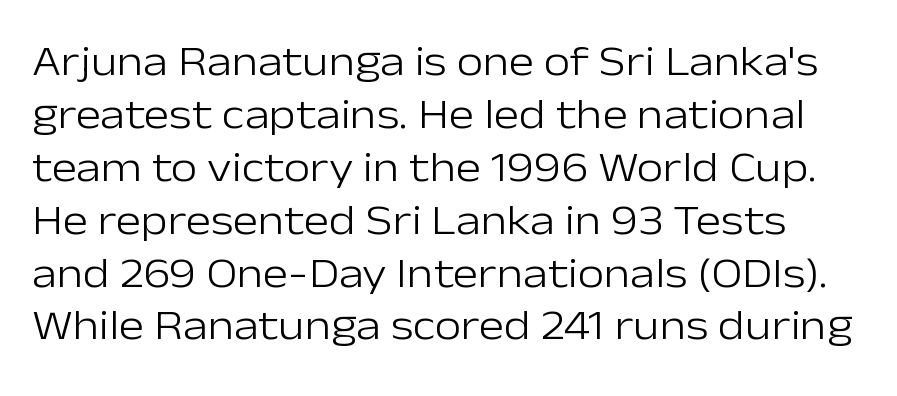
The face used here is rendered with its standard letterfit. Plain, unruled lines of type. Unbolded letterforms with no extra heft. Notice how the stems are strictly vertical — no italics here. The letters carry no serifs — their stems end cleanly without finishing strokes. The face used here is proportionally spaced, like ordinary book or web type.
